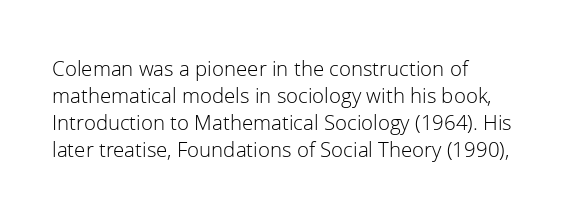
Q: Is the text bold? A: No.
Q: Is the text italic (slanted)? A: No, it is upright.
Q: Is the text underlined? A: No.
Q: Is the spacing between letters normal or unusually wide? A: Normal.
